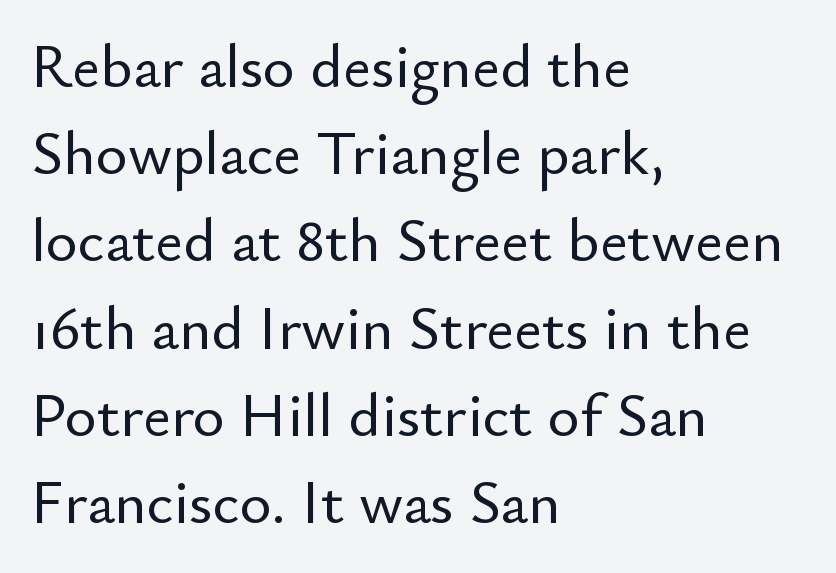
Q: Is the text italic (slanted)? A: No, it is upright.
Q: Is the typeface a serif or a sans-serif typeface? A: Sans-serif.
Q: Is the text underlined? A: No.
Q: How is the paragraph aligned? A: Left-aligned.
Q: Is the spacing between letters normal or unusually wide? A: Normal.
Q: Is the spacing between lines tight, normal or loose? A: Normal.
Q: Width (condensed, normal, or wide)? A: Normal.
Q: Stroke contrast? A: Low.
Q: x-height? A: Small.
Q: Monospaced? A: No.
